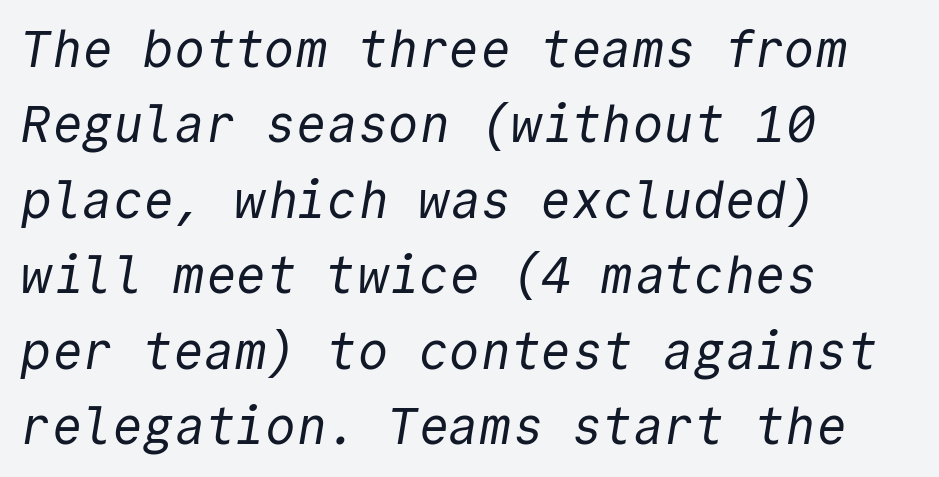
{"serif": "no", "bold": "no", "weight": "regular", "width": "normal", "x_height": "medium", "monospaced": "yes", "underline": "no", "align": "left", "line_spacing": "normal", "line_spacing_ratio": 1.48, "letter_spacing": "normal", "letter_spacing_em": 0.0, "glyph_px": 51}
